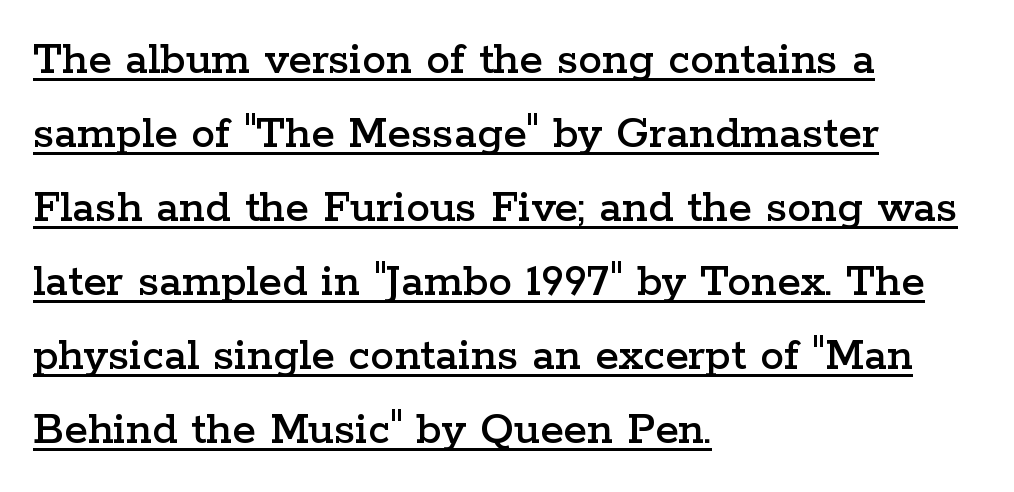
{"serif": "yes", "italic": "no", "width": "wide", "stroke_contrast": "low", "x_height": "medium", "monospaced": "no", "underline": "yes", "align": "left", "line_spacing": "normal", "line_spacing_ratio": 1.54, "letter_spacing": "normal", "letter_spacing_em": 0.0, "glyph_px": 48}
